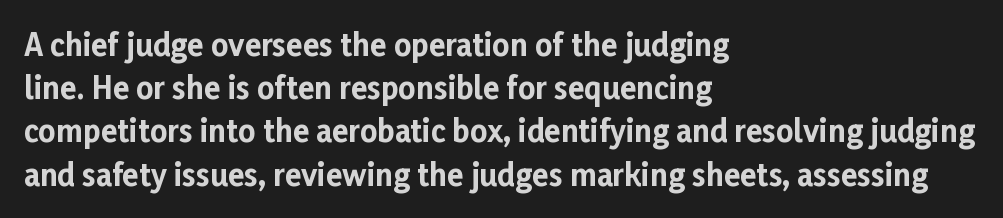
{"serif": "no", "italic": "no", "bold": "yes", "weight": "bold", "width": "normal", "stroke_contrast": "low", "x_height": "medium", "monospaced": "no", "underline": "no", "align": "left", "line_spacing": "normal", "line_spacing_ratio": 1.44, "letter_spacing": "normal", "letter_spacing_em": 0.0, "glyph_px": 30}
